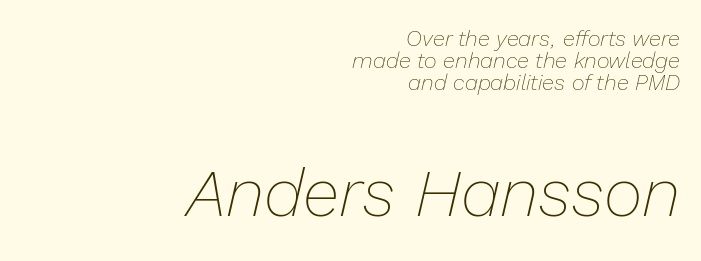
The image shows 67 px thin type, italic (leaning right); set right-aligned, tight line spacing (1.01x), normal letter spacing, not underlined; the second (bottom) block is 3.05x larger; low stroke contrast and a medium x-height.
